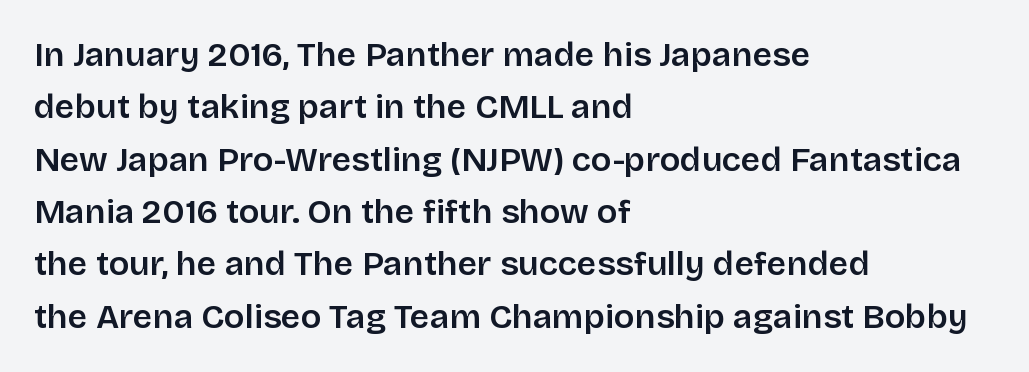
The image shows 34 px semibold sans-serif type, upright; set left-aligned, normal line spacing (1.54x), normal letter spacing, not underlined; low stroke contrast and a large x-height.
